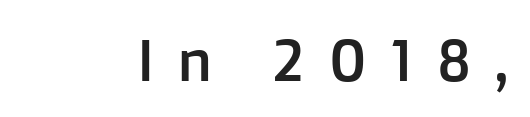
{"serif": "no", "italic": "no", "width": "normal", "stroke_contrast": "low", "x_height": "medium", "monospaced": "no", "underline": "no", "letter_spacing": "wide", "letter_spacing_em": 0.38, "glyph_px": 59}
